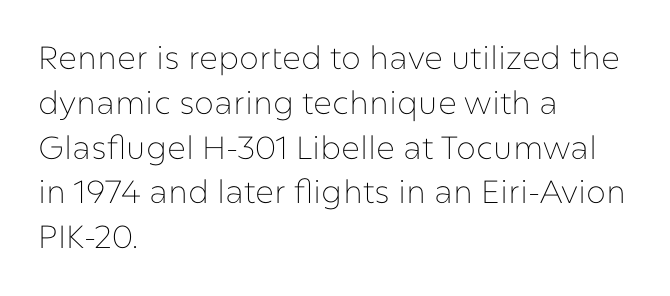
Where is the straight margin? On the left. Rendered with straight, roman letterforms. Caption: face not bold, strokes unweighted. Descenders hang freely into open space. Nope, no serifs anywhere on these letters.
